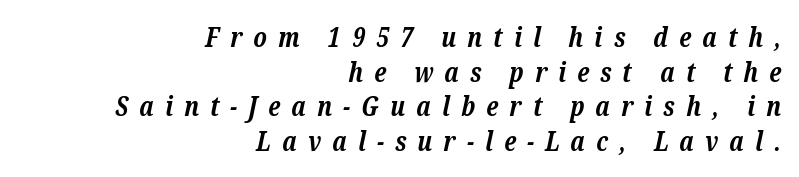
Q: Is the text bold? A: Yes.
Q: Is the text italic (slanted)? A: Yes, it leans right by about 12 degrees.
Q: Is the text underlined? A: No.
Q: How is the paragraph aligned? A: Right-aligned.
Q: Is the spacing between letters normal or unusually wide? A: Unusually wide.
Q: Is the spacing between lines tight, normal or loose? A: Normal.
